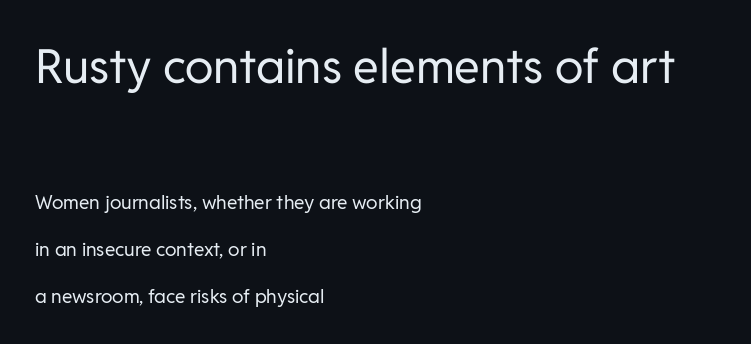
Two sizes are in play, and the larger belongs to the first block. A quiet, ordinary-to-light weight characterises the typeface. Widely set lines give the paragraph a tall, airy silhouette. The letterforms sit shoulder to shoulder at normal distance. Posture: upright roman.
